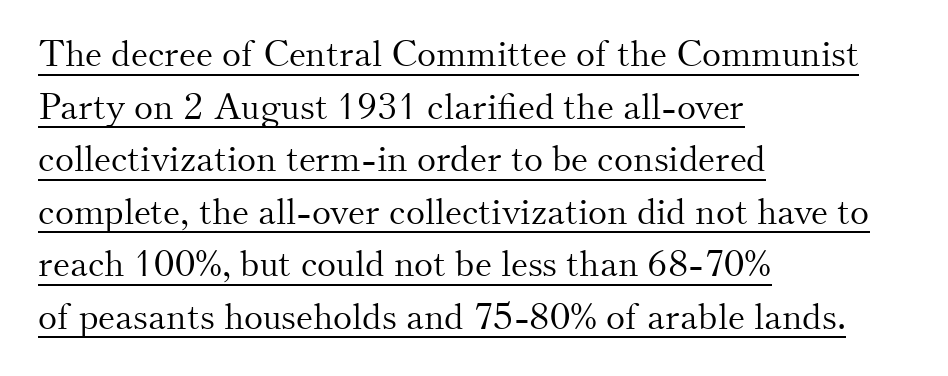
Q: Is the text bold? A: No.
Q: Is the text italic (slanted)? A: No, it is upright.
Q: Is the typeface a serif or a sans-serif typeface? A: Serif.
Q: Is the text underlined? A: Yes.
Q: How is the paragraph aligned? A: Left-aligned.
Q: Is the spacing between letters normal or unusually wide? A: Normal.
Q: Is the spacing between lines tight, normal or loose? A: Normal.
Q: Width (condensed, normal, or wide)? A: Normal.
Q: Stroke contrast? A: Medium.
Q: x-height? A: Small.
Q: Monospaced? A: No.
